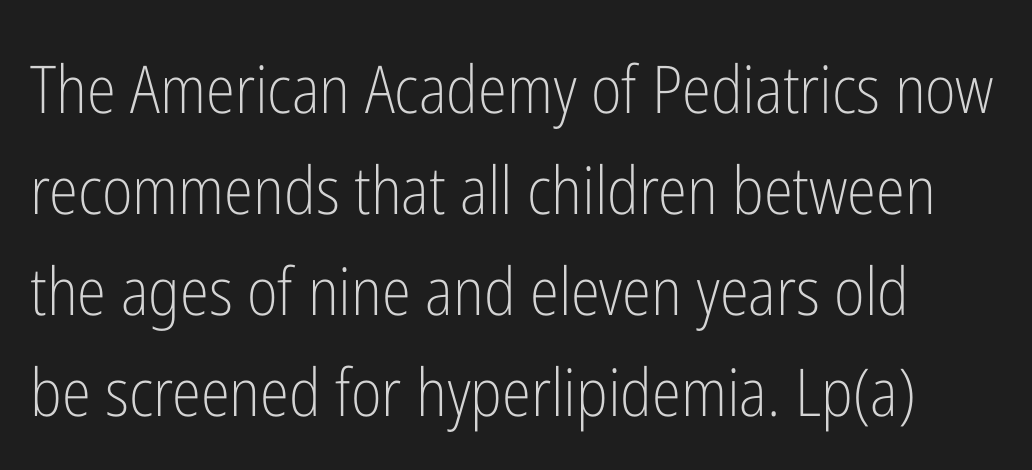
This rendering leaves character spacing at its baseline value. No heavy texture on the line: the type isn't bold. Think of a printed novel: that variable character pitch is what you see here. Underline: absent. Vertical spacing — default.
